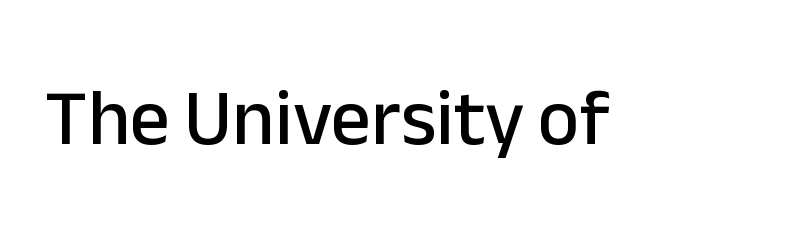
The image shows 79 px sans-serif type, upright; set normal letter spacing, not underlined; low stroke contrast and a medium x-height.
